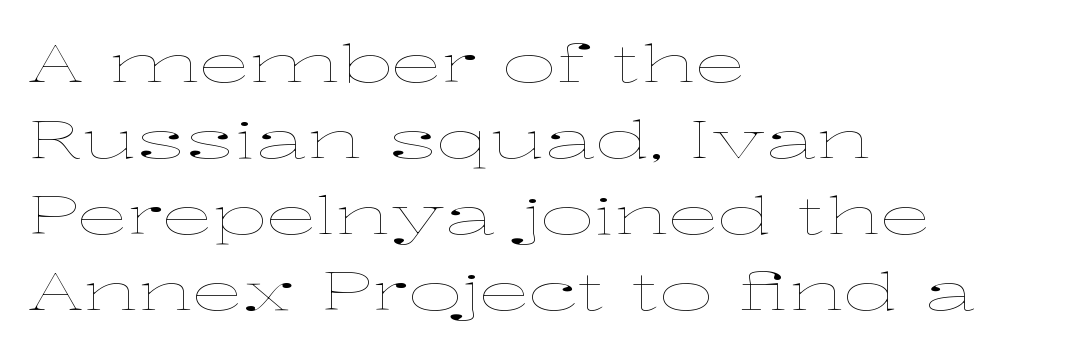
The image shows 52 px thin, wide type, upright; set left-aligned, normal line spacing (1.46x), normal letter spacing, not underlined; low stroke contrast and a medium x-height.
